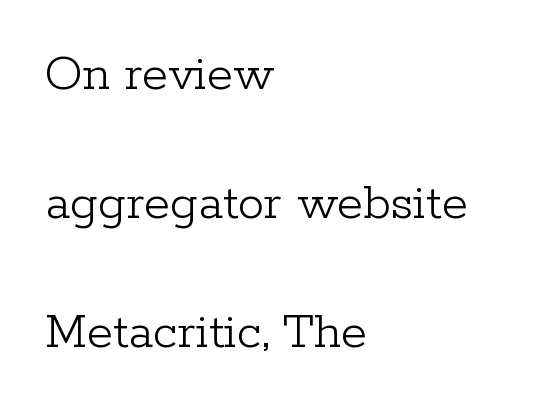
The image shows 53 px light serif type, upright; set left-aligned, loose line spacing (2.43x), normal letter spacing, not underlined; low stroke contrast and a medium x-height.
